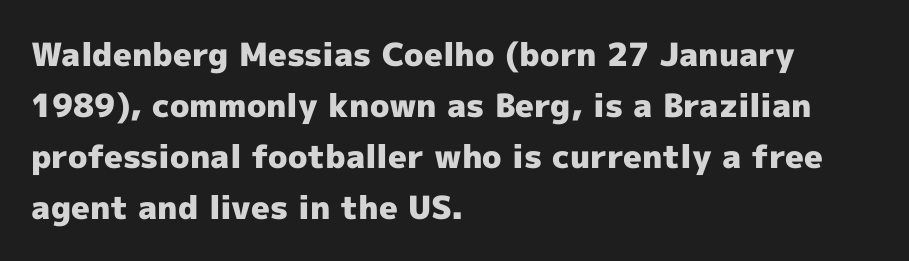
Q: Is the text bold? A: Yes.
Q: Is the text italic (slanted)? A: No, it is upright.
Q: Is the typeface a serif or a sans-serif typeface? A: Sans-serif.
Q: Is the text underlined? A: No.
Q: How is the paragraph aligned? A: Left-aligned.
Q: Is the spacing between letters normal or unusually wide? A: Normal.
Q: Is the spacing between lines tight, normal or loose? A: Normal.
Q: Width (condensed, normal, or wide)? A: Normal.
Q: x-height? A: Medium.
Q: Monospaced? A: No.
